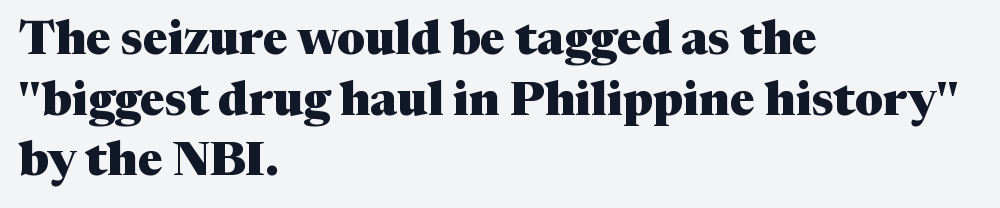
{"serif": "yes", "italic": "no", "bold": "yes", "weight": "heavy", "width": "normal", "stroke_contrast": "medium", "x_height": "medium", "monospaced": "no", "underline": "no", "align": "left", "line_spacing": "normal", "line_spacing_ratio": 1.29, "letter_spacing": "normal", "letter_spacing_em": 0.0, "glyph_px": 47}
